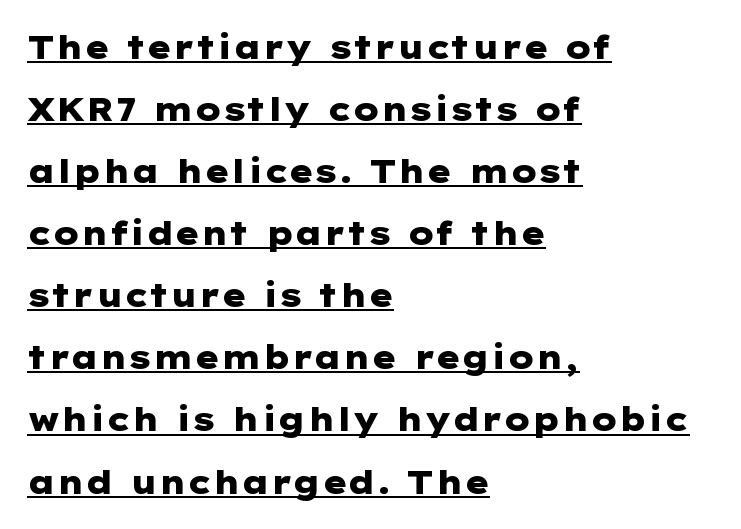
In terms of leading, this rendering errs on the spacious side. Words appear dense and cohesive because spacing is normal. Underlined type. Is there any slant? The stems are plumb.
